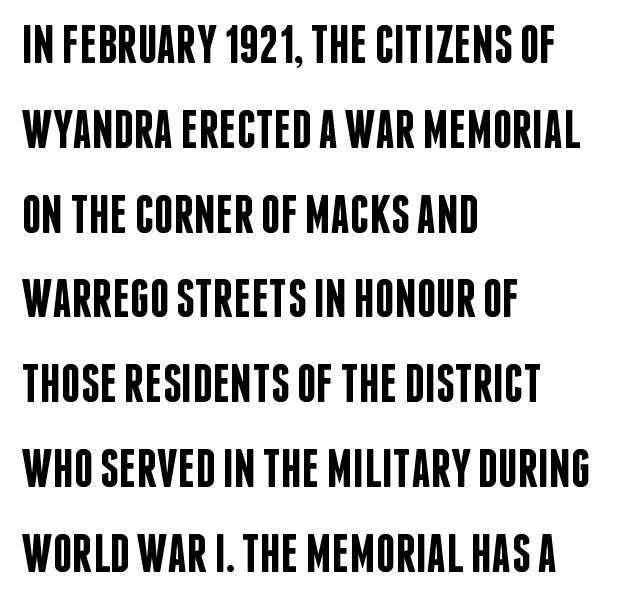
{"serif": "no", "italic": "no", "bold": "semi", "weight": "semibold", "width": "condensed", "stroke_contrast": "low", "x_height": "large", "monospaced": "no", "underline": "no", "align": "left", "line_spacing": "normal", "line_spacing_ratio": 1.57, "letter_spacing": "normal", "letter_spacing_em": 0.0, "glyph_px": 54}
